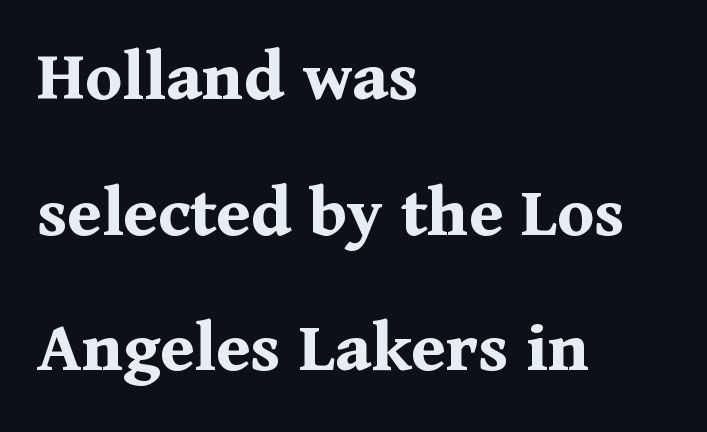
{"serif": "yes", "italic": "no", "bold": "yes", "weight": "bold", "width": "normal", "stroke_contrast": "medium", "x_height": "medium", "monospaced": "no", "underline": "no", "align": "left", "line_spacing_ratio": 1.81, "letter_spacing": "normal", "letter_spacing_em": 0.0, "glyph_px": 75}
